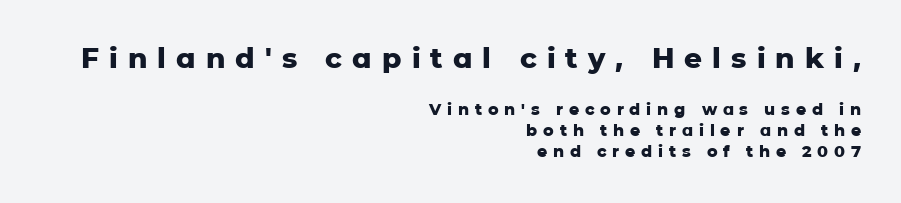
The image shows 28 px heavy sans-serif type, upright; set right-aligned, normal line spacing (1.31x), unusually wide letter spacing (+0.36 em), not underlined; the first (top) block is 1.75x larger; low stroke contrast and a medium x-height.
